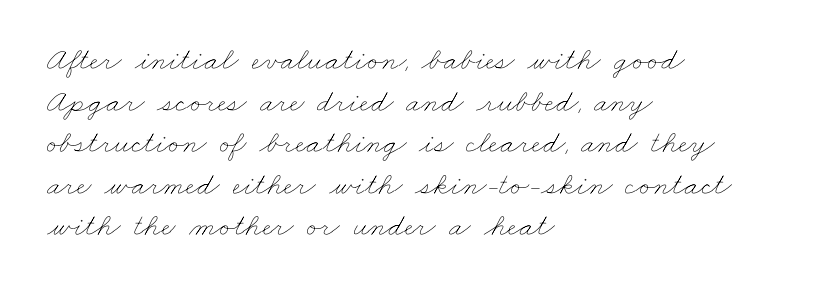
This sample has the flowing, uneven cadence of proportional lettering. What stands out about the letter spacing? Nothing — it is the standard amount. Nothing heavy about these letters — not bold at all. Is the block centered? No — it sits flush against the left margin.
